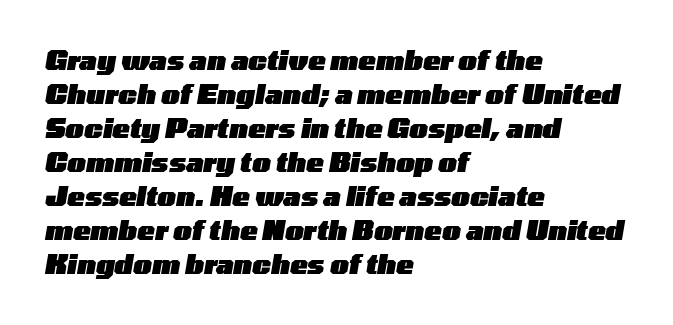
The image shows 26 px bold type, italic (leaning right); set left-aligned, normal line spacing (1.31x), normal letter spacing, not underlined.
